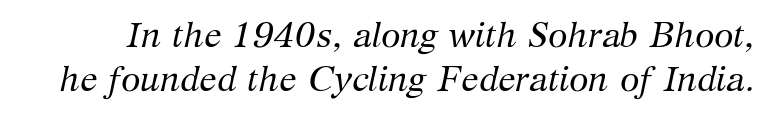
{"serif": "yes", "italic": "yes", "lean": "right", "slant_degrees": 12, "bold": "no", "weight": "regular", "width": "normal", "stroke_contrast": "medium", "x_height": "medium", "monospaced": "no", "underline": "no", "line_spacing": "normal", "line_spacing_ratio": 1.26, "letter_spacing": "normal", "letter_spacing_em": 0.0, "glyph_px": 35}
